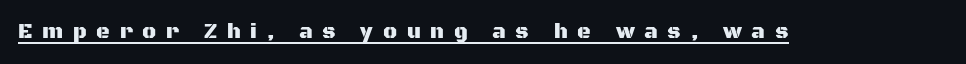
Here the glyphs are tracked loosely, breaking word shapes into spaced letters. A typesetter would mark this as roman, not italic. You can see a thin bar hugging the bottom of the glyphs.
